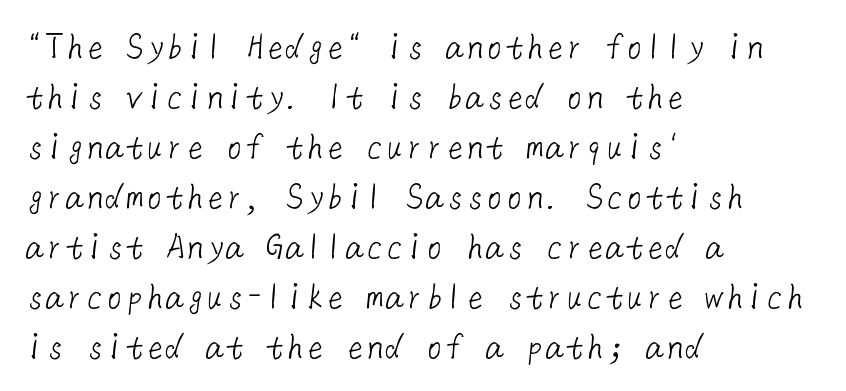
The letters carry no serifs — their stems end cleanly without finishing strokes. The face looks like a standard text weight, possibly lighter. Check under the words: just untouched page. Does extra space separate the letters? No, they use regular spacing. These lines are set flush left with a ragged right edge. One glance says typical: line gaps are just what's usual.
